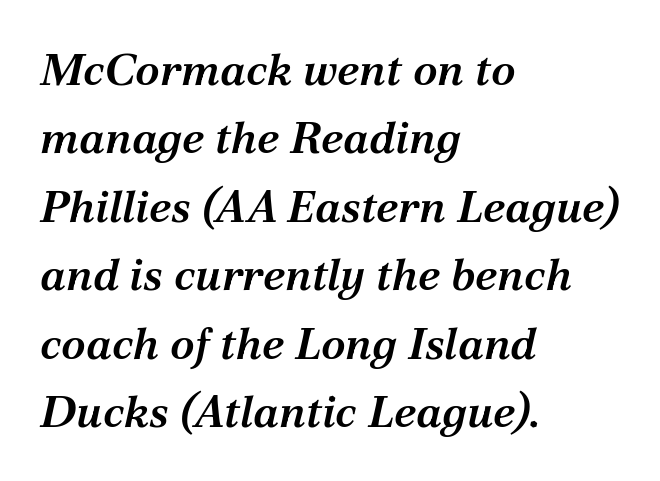
{"serif": "yes", "italic": "yes", "lean": "right", "slant_degrees": 12, "bold": "semi", "weight": "semibold", "width": "normal", "stroke_contrast": "medium", "x_height": "medium", "monospaced": "no", "underline": "no", "align": "left", "line_spacing": "normal", "line_spacing_ratio": 1.52, "letter_spacing": "normal", "letter_spacing_em": 0.0, "glyph_px": 45}
